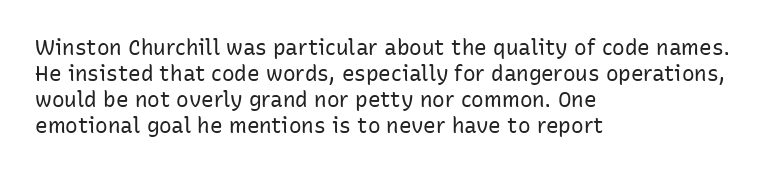
The typography opts for an upright posture over an oblique one. Unmarked baselines from the first word to the last. Students, note that the glyphs here touch the page at normal intervals. Which margin do the lines hug? The left one — the right edge is uneven. The typesetting does not lean heavy: it is not bold.
